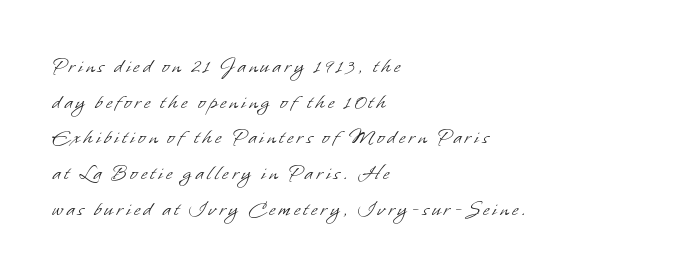
{"bold": "no", "underline": "no", "align": "left", "line_spacing": "normal", "line_spacing_ratio": 1.62, "glyph_px": 22}
